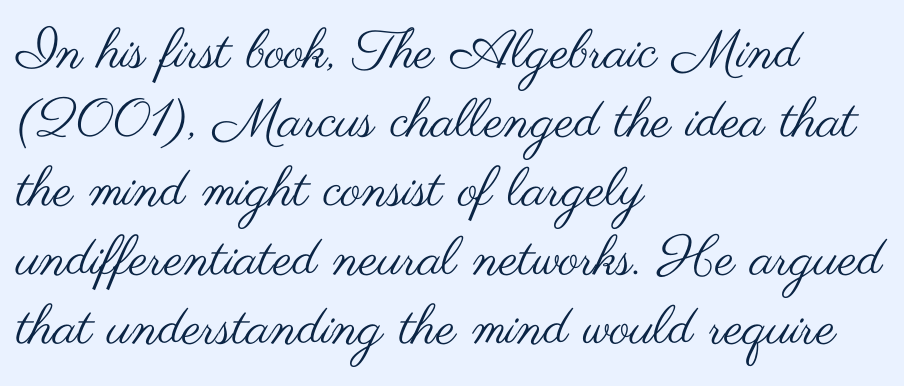
The image shows 54 px regular-weight, wide sans-serif type; set left-aligned, normal line spacing (1.28x), normal letter spacing, not underlined; medium stroke contrast and a small x-height.
